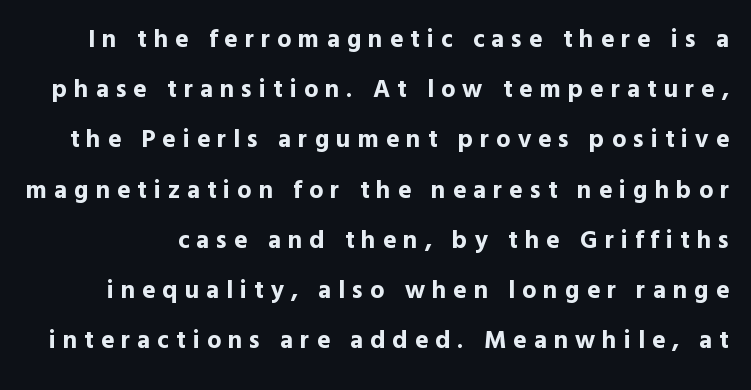
{"italic": "no", "bold": "yes", "underline": "no", "line_spacing": "loose", "line_spacing_ratio": 2.01, "letter_spacing": "wide", "letter_spacing_em": 0.28, "glyph_px": 25}
